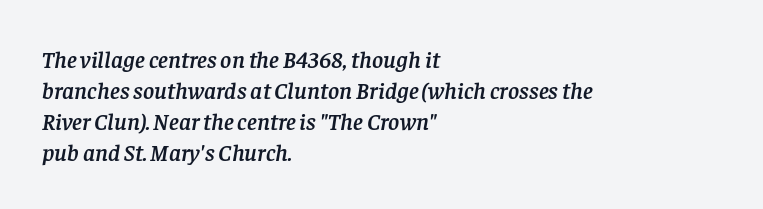
The image shows 24 px text type, italic (leaning right); set left-aligned, normal line spacing (1.29x), normal letter spacing, not underlined.
